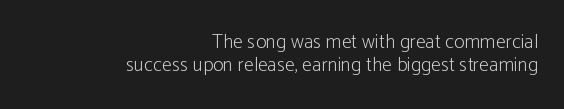
{"italic": "no", "bold": "no", "underline": "no", "align": "right", "line_spacing_ratio": 1.16, "letter_spacing": "normal", "letter_spacing_em": 0.0, "glyph_px": 20}
